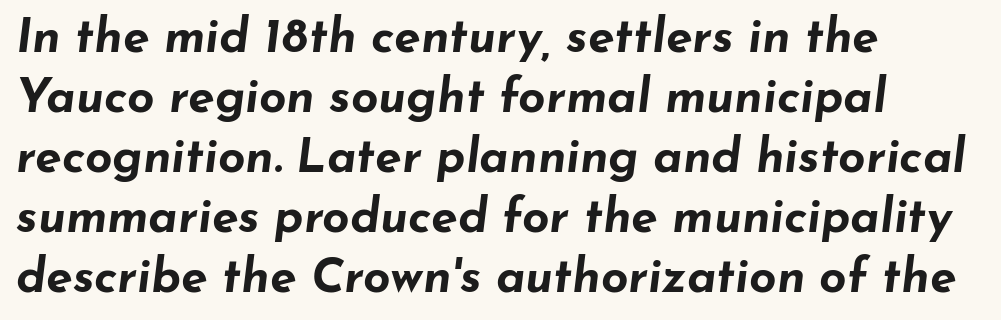
Q: Is the text bold? A: Yes.
Q: Is the text italic (slanted)? A: Yes, it leans right by about 7 degrees.
Q: Is the text underlined? A: No.
Q: How is the paragraph aligned? A: Left-aligned.
Q: Is the spacing between letters normal or unusually wide? A: Normal.
Q: Is the spacing between lines tight, normal or loose? A: Normal.
Q: Width (condensed, normal, or wide)? A: Wide.
Q: Stroke contrast? A: Low.
Q: x-height? A: Small.
Q: Monospaced? A: No.
